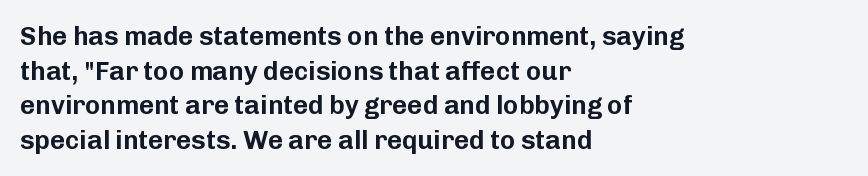
The image shows 26 px text type, upright; set left-aligned, normal line spacing (1.33x), normal letter spacing, not underlined.
